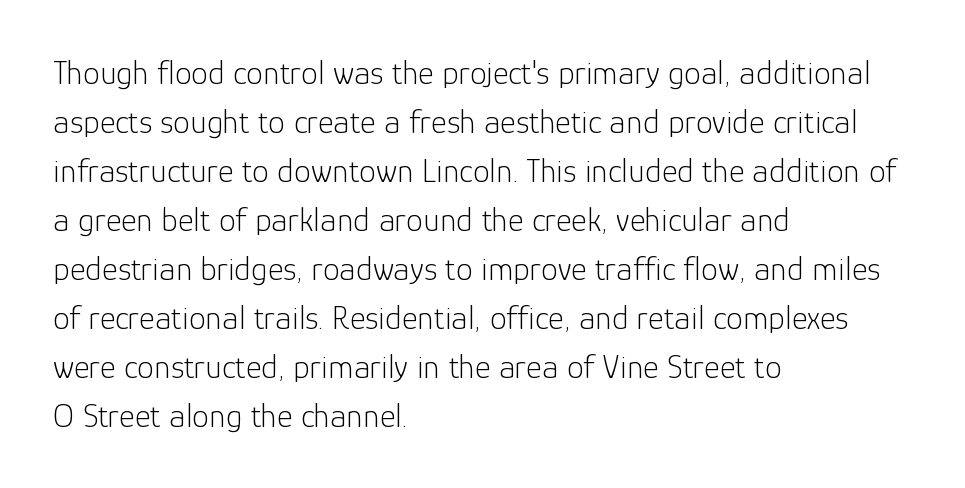
Q: Is the text bold? A: No.
Q: Is the text italic (slanted)? A: No, it is upright.
Q: Is the typeface a serif or a sans-serif typeface? A: Sans-serif.
Q: Is the text underlined? A: No.
Q: How is the paragraph aligned? A: Left-aligned.
Q: Is the spacing between letters normal or unusually wide? A: Normal.
Q: Is the spacing between lines tight, normal or loose? A: Normal.
Q: Width (condensed, normal, or wide)? A: Normal.
Q: Stroke contrast? A: Low.
Q: x-height? A: Medium.
Q: Monospaced? A: No.
